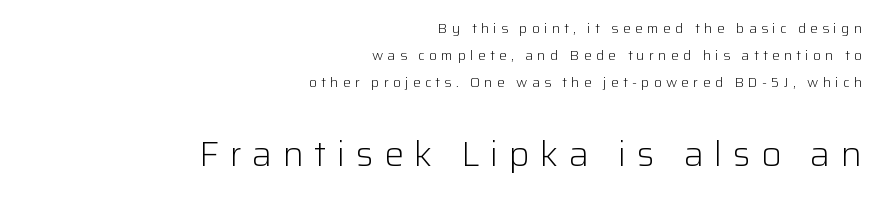
Type style note: lacks serifs. Style check: upright. Line ends are locked; line starts wander. You could not count columns in this text — the font is proportionally spaced.
